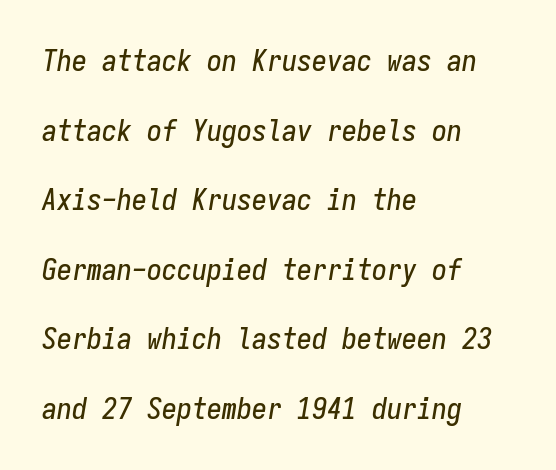
The rendering uses typewriter-style spacing with identical character cells. When letters slant like this, we call the style italic. The glyphs are unaccompanied by any horizontal stroke below them. Nobody touched the tracking dial on this one. Interline gaps are noticeably wide in this sample.
